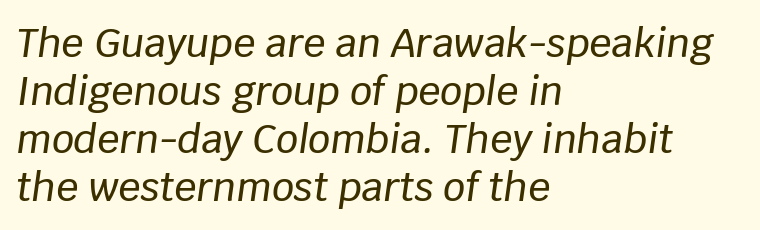
Q: Is the text italic (slanted)? A: Yes, it leans right by about 8 degrees.
Q: Is the text underlined? A: No.
Q: How is the paragraph aligned? A: Left-aligned.
Q: Is the spacing between letters normal or unusually wide? A: Normal.
Q: Width (condensed, normal, or wide)? A: Normal.
Q: Stroke contrast? A: Low.
Q: x-height? A: Large.
Q: Monospaced? A: No.
